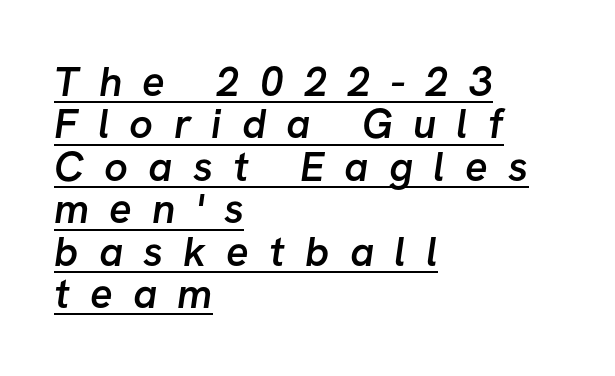
The image shows 42 px semibold sans-serif type; set left-aligned, tight line spacing (1.01x), unusually wide letter spacing (+0.48 em), underlined; low stroke contrast and a medium x-height.
